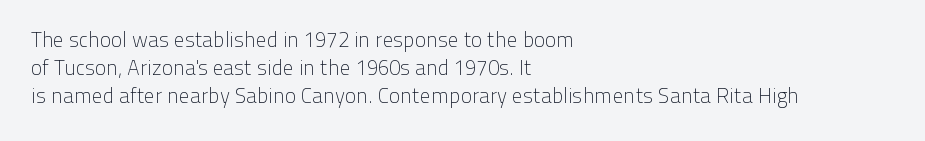
Visually the block forms a straight wall on the left and a jagged coastline on the right. Style check: upright. Bold? No — there's no thickening of the strokes. Notice how descenders clear the ascenders below comfortably — that's standard leading. Each word holds together tightly as a unit, with standard inter-letter gaps.
